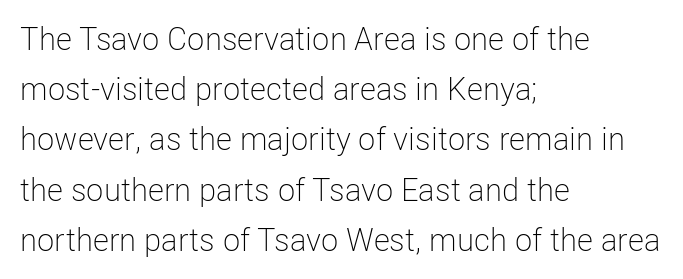
{"serif": "no", "italic": "no", "bold": "no", "weight": "light", "width": "condensed", "stroke_contrast": "low", "x_height": "medium", "monospaced": "no", "underline": "no", "align": "left", "line_spacing": "normal", "line_spacing_ratio": 1.57, "letter_spacing": "normal", "letter_spacing_em": 0.0, "glyph_px": 32}
